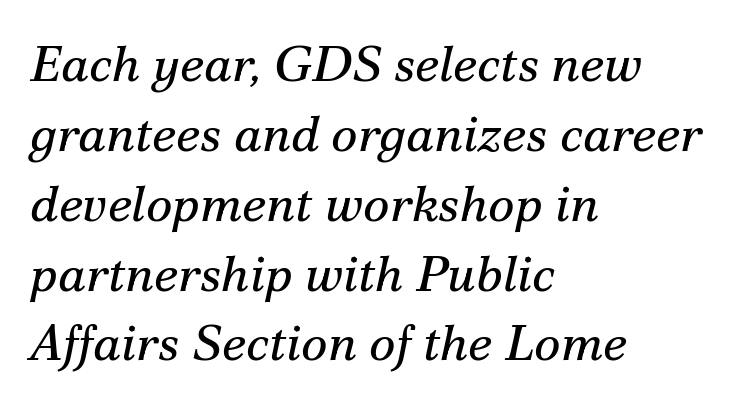
{"serif": "yes", "italic": "yes", "lean": "right", "slant_degrees": 12, "bold": "no", "weight": "regular", "width": "normal", "stroke_contrast": "medium", "x_height": "small", "monospaced": "no", "underline": "no", "align": "left", "line_spacing": "normal", "line_spacing_ratio": 1.37, "letter_spacing": "normal", "letter_spacing_em": 0.0, "glyph_px": 51}
